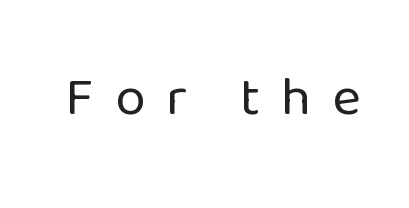
Q: Is the text bold? A: No.
Q: Is the text italic (slanted)? A: No, it is upright.
Q: Is the typeface a serif or a sans-serif typeface? A: Sans-serif.
Q: Is the text underlined? A: No.
Q: Is the spacing between letters normal or unusually wide? A: Unusually wide.
Q: Width (condensed, normal, or wide)? A: Normal.
Q: Stroke contrast? A: Low.
Q: x-height? A: Medium.
Q: Monospaced? A: No.
